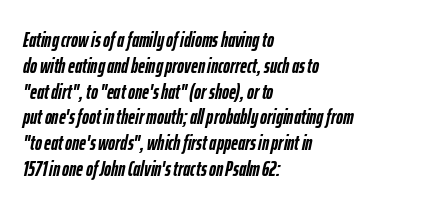
Notice how the stems are inclined rather than vertical — that's the hallmark of italics. As a designer I'd log this as weight 700, bold. Students, note that the glyphs here touch the page at normal intervals. The compositor pushed each line to the left boundary.
